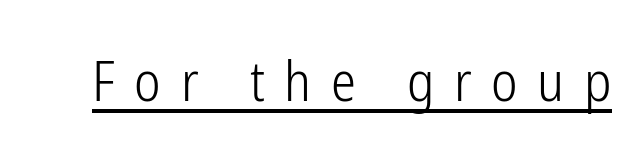
The passage shown is typeset with a sans-serif family. Looks like regular typesetting: each glyph gets only the width it needs. Posture: straight, roman, zero tilt. Someone cranked the tracking dial way up on this one. Descenders here cross a horizontal rule under the line.
